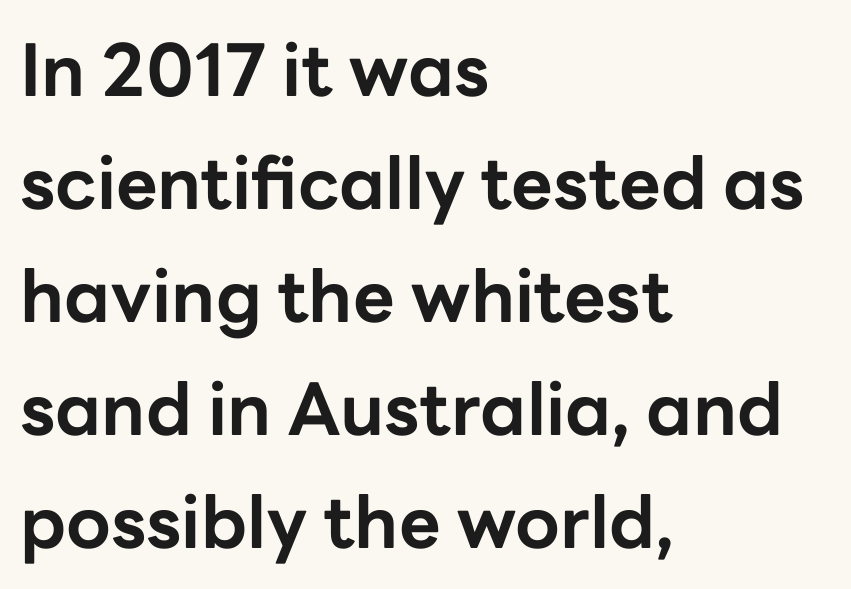
Q: Is the text bold? A: Yes.
Q: Is the text italic (slanted)? A: No, it is upright.
Q: Is the typeface a serif or a sans-serif typeface? A: Sans-serif.
Q: Is the text underlined? A: No.
Q: How is the paragraph aligned? A: Left-aligned.
Q: Is the spacing between letters normal or unusually wide? A: Normal.
Q: Is the spacing between lines tight, normal or loose? A: Normal.
Q: Width (condensed, normal, or wide)? A: Normal.
Q: Stroke contrast? A: Low.
Q: x-height? A: Medium.
Q: Monospaced? A: No.
